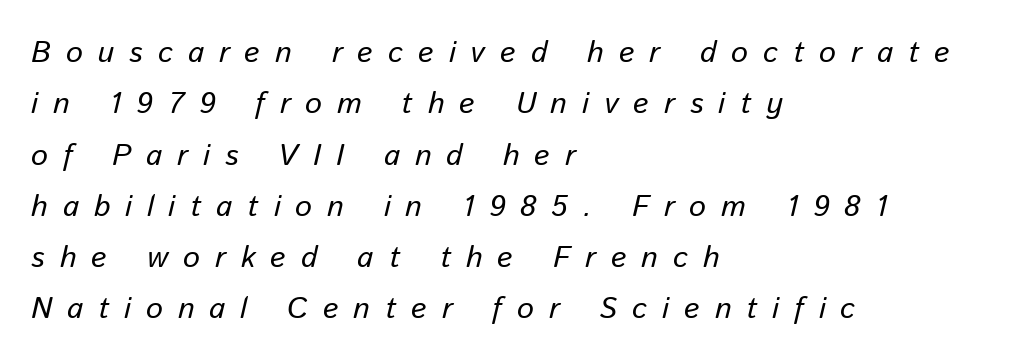
{"italic": "yes", "lean": "right", "slant_degrees": 13, "width": "normal", "stroke_contrast": "low", "x_height": "medium", "monospaced": "no", "underline": "no", "align": "left", "line_spacing_ratio": 1.71, "letter_spacing": "wide", "letter_spacing_em": 0.5, "glyph_px": 30}
